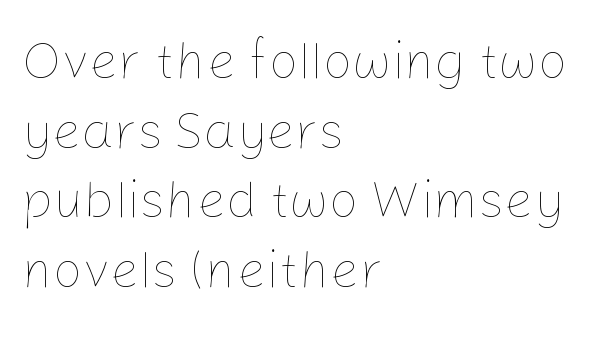
The glyphs are unaccompanied by any horizontal stroke below them. This rendering uses left alignment, leaving the right contour irregular. These lines are rendered in a variable-pitch font. No letter is thick-stroked: the sample isn't bold. Whoever set this chose a conventional vertical rhythm. No italicization has been applied; the sample stays upright.
